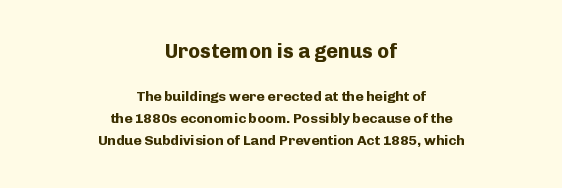
Q: Is the text bold? A: Yes.
Q: Is the text italic (slanted)? A: No, it is upright.
Q: Is the text underlined? A: No.
Q: How is the paragraph aligned? A: Centered.
Q: Is the spacing between letters normal or unusually wide? A: Normal.
Q: Is the spacing between lines tight, normal or loose? A: Normal.
Q: Which block of text is set in a larger size, the first (top) or the second (bottom)? A: The first (top) one.
